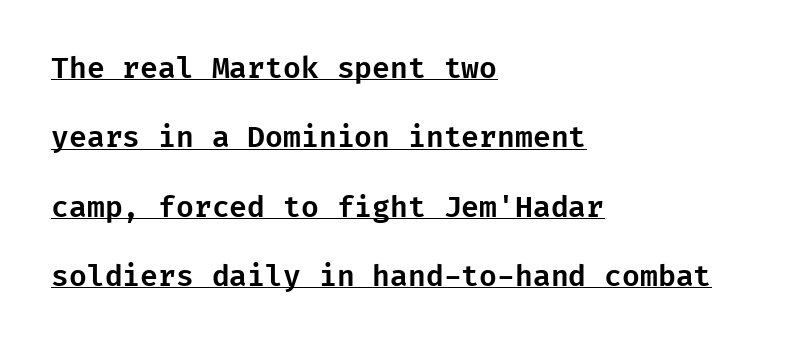
Nobody touched the tracking dial on this one. Notice how the passage keeps a crisp vertical edge on the left only. Does the type have serifs? No, each stem ends abruptly. The letters stand upright; this is a roman face. The lettering is marked with a stroke running underneath it. The lines are spread far apart with generous leading.
